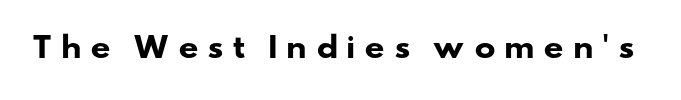
The image shows 28 px heavy, wide sans-serif type; set unusually wide letter spacing (+0.3 em), not underlined; low stroke contrast and a small x-height.
